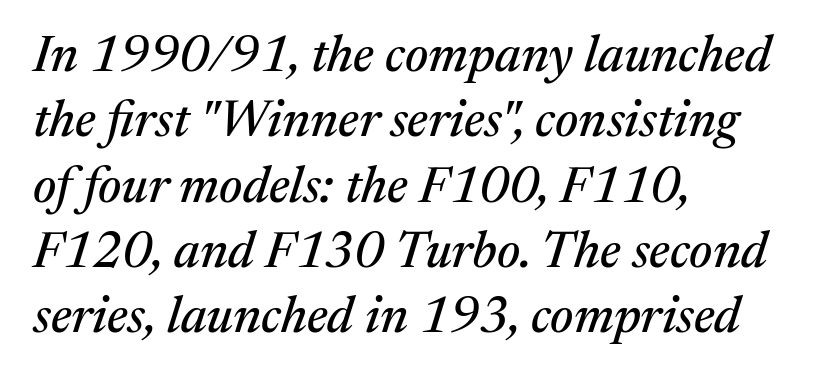
{"serif": "yes", "italic": "yes", "lean": "right", "slant_degrees": 17, "width": "normal", "stroke_contrast": "medium", "x_height": "medium", "monospaced": "no", "underline": "no", "align": "left", "line_spacing": "normal", "line_spacing_ratio": 1.28, "letter_spacing": "normal", "letter_spacing_em": 0.0, "glyph_px": 51}
